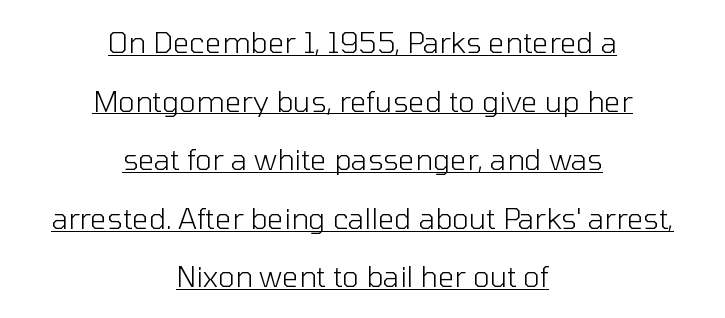
Q: Is the text bold? A: No.
Q: Is the text italic (slanted)? A: No, it is upright.
Q: Is the typeface a serif or a sans-serif typeface? A: Sans-serif.
Q: Is the text underlined? A: Yes.
Q: How is the paragraph aligned? A: Centered.
Q: Is the spacing between letters normal or unusually wide? A: Normal.
Q: Is the spacing between lines tight, normal or loose? A: Loose.
Q: Width (condensed, normal, or wide)? A: Normal.
Q: Stroke contrast? A: Low.
Q: x-height? A: Medium.
Q: Monospaced? A: No.
